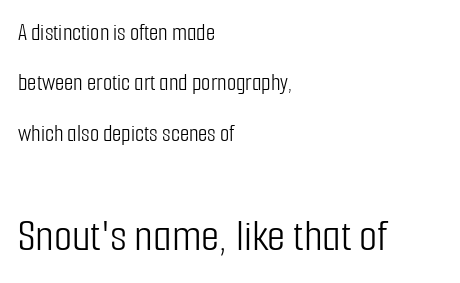
Words float on clear page, feet unadorned. In terms of letterspacing, this is plain default setting. Horizontal bands of white between lines are thick stripes. Note the varied advance widths — an 'i' is clearly narrower than an 'm'. Weight: regular or lighter. The specimen reads as upright at a glance.
